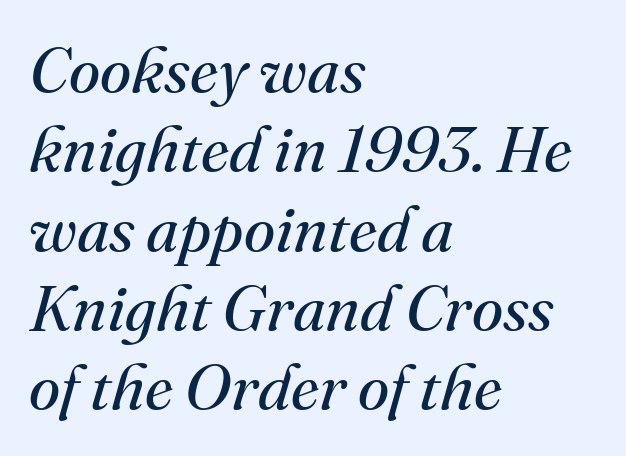
No chunkiness to these letters — they're not bold. Default kerning and tracking; the words read as compact shapes. Character widths vary here, with narrow letters taking less room than wide ones. In CSS terms this would be text-align: left. Designer's note — italics engaged. The designer went with a serif here, giving each stem small feet.
